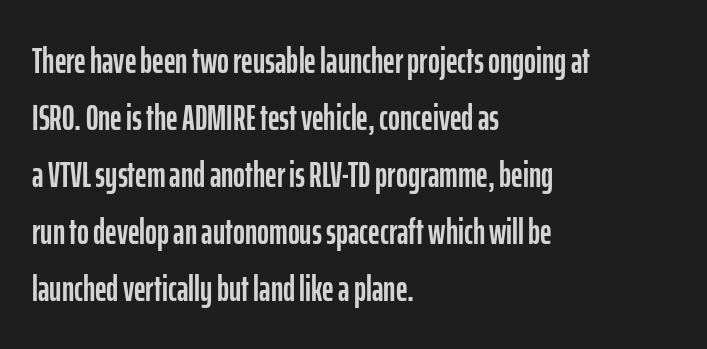
{"serif": "no", "italic": "no", "width": "condensed", "stroke_contrast": "low", "x_height": "medium", "monospaced": "no", "underline": "no", "align": "left", "line_spacing": "normal", "line_spacing_ratio": 1.58, "letter_spacing": "normal", "letter_spacing_em": 0.0, "glyph_px": 36}
